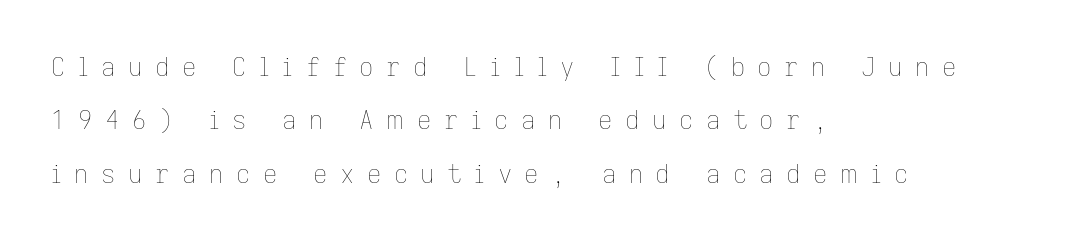
Q: Is the text bold? A: No.
Q: Is the text italic (slanted)? A: No, it is upright.
Q: Is the text underlined? A: No.
Q: How is the paragraph aligned? A: Left-aligned.
Q: Is the spacing between letters normal or unusually wide? A: Unusually wide.
Q: Is the spacing between lines tight, normal or loose? A: Loose.
